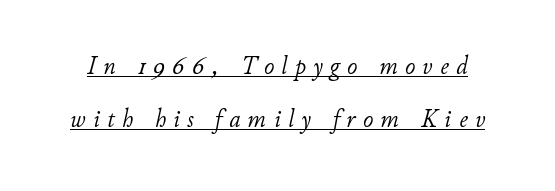
Underlined type. The typesetting does not lean heavy: it is not bold. The passage shown stacks its lines with a broad gap. Is the type slanted? Yes — the strokes lean at a clear angle. This sample uses expanded letter spacing, leaving extra air between glyphs.
